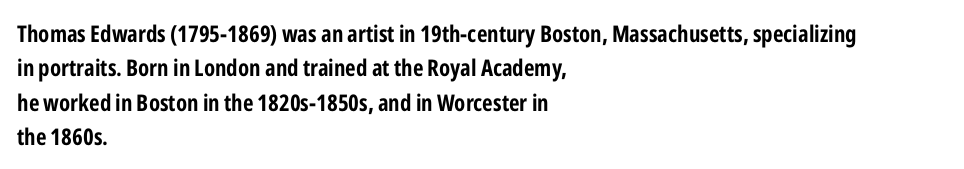
The space directly below the letters is spotless. Interline gaps are of average width in this sample. Ascenders rise straight up at ninety degrees. The rendering anchors every line to the left-hand side. The horizontal fit of the characters is conventional and even. The sample has been set heavy, in full bold.
